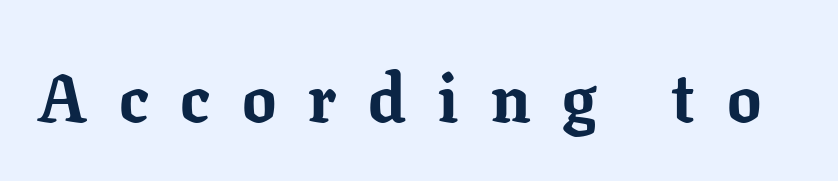
The image shows 68 px bold serif type, upright; set unusually wide letter spacing (+0.47 em), not underlined; low stroke contrast and a medium x-height.
